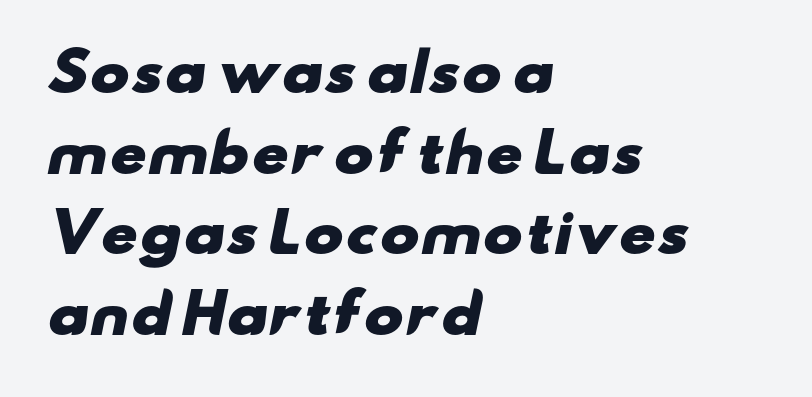
The image shows 53 px heavy, wide sans-serif type; set left-aligned, normal line spacing (1.52x), normal letter spacing, not underlined; low stroke contrast and a small x-height.
